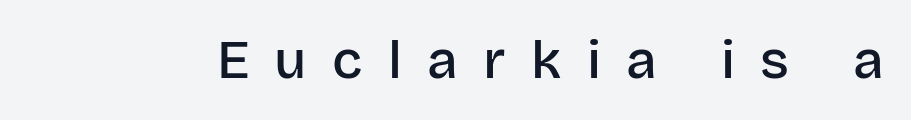
Q: Is the text bold? A: Semi-bold.
Q: Is the text italic (slanted)? A: No, it is upright.
Q: Is the typeface a serif or a sans-serif typeface? A: Sans-serif.
Q: Is the text underlined? A: No.
Q: Is the spacing between letters normal or unusually wide? A: Unusually wide.
Q: Width (condensed, normal, or wide)? A: Normal.
Q: Stroke contrast? A: Low.
Q: x-height? A: Large.
Q: Monospaced? A: No.
